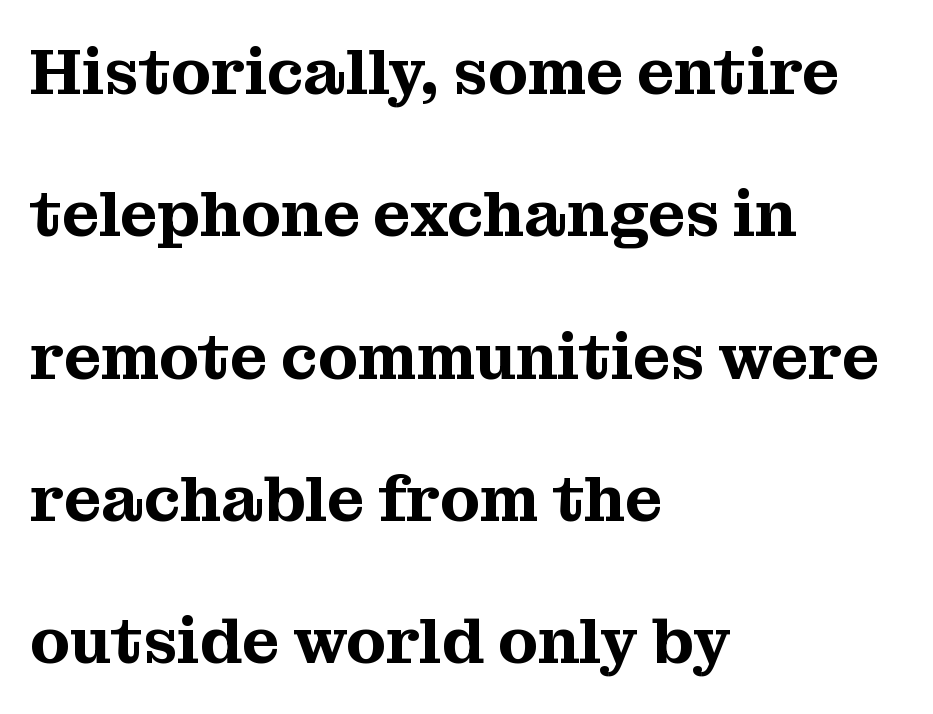
Q: Is the text italic (slanted)? A: No, it is upright.
Q: Is the typeface a serif or a sans-serif typeface? A: Serif.
Q: Is the text underlined? A: No.
Q: How is the paragraph aligned? A: Left-aligned.
Q: Is the spacing between letters normal or unusually wide? A: Normal.
Q: Is the spacing between lines tight, normal or loose? A: Loose.
Q: Width (condensed, normal, or wide)? A: Normal.
Q: Stroke contrast? A: Medium.
Q: x-height? A: Medium.
Q: Monospaced? A: No.
